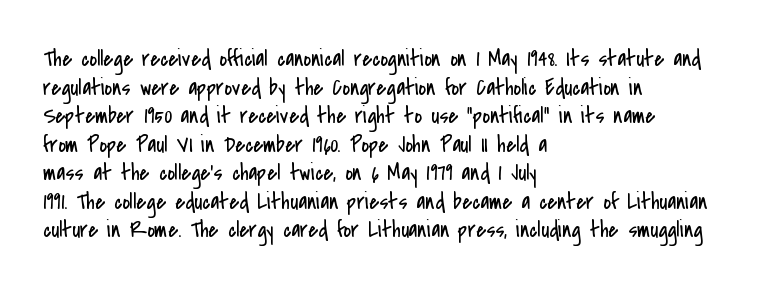
The image shows 23 px text type, upright; set left-aligned, line spacing 1.24x, normal letter spacing, not underlined.
